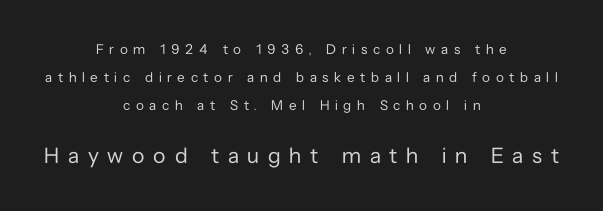
Q: Is the text bold? A: No.
Q: Is the text italic (slanted)? A: No, it is upright.
Q: Is the text underlined? A: No.
Q: How is the paragraph aligned? A: Centered.
Q: Is the spacing between letters normal or unusually wide? A: Unusually wide.
Q: Is the spacing between lines tight, normal or loose? A: Loose.
Q: Which block of text is set in a larger size, the first (top) or the second (bottom)? A: The second (bottom) one.
